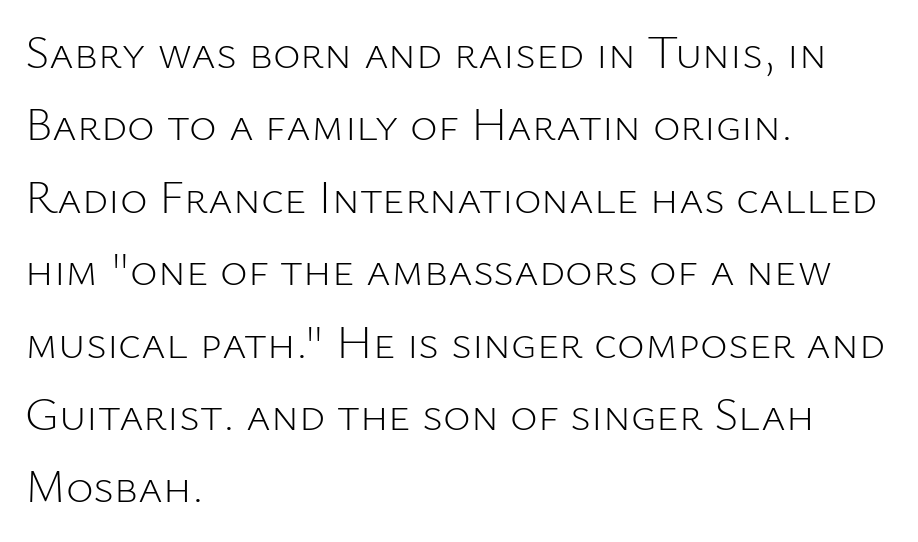
These lines stack with their left ends in a neat column. No letter is thick-stroked: the sample isn't bold. Standard letterfit; no display-style spreading of the glyphs. This is sans-serif lettering, the kind often seen on screens and signage. Descenders are the only things crossing below the line.
